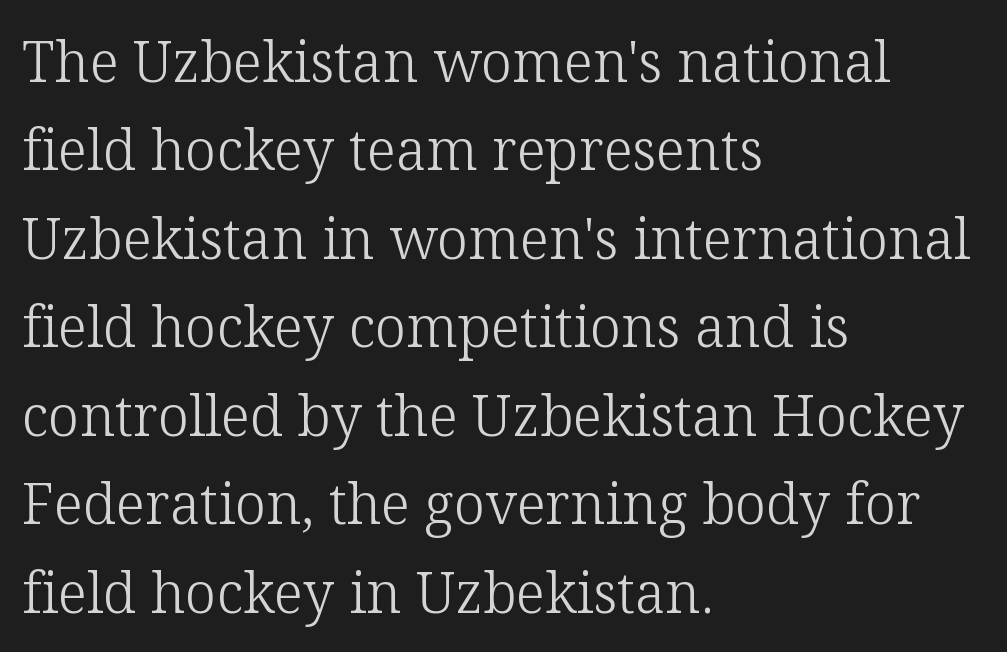
{"serif": "yes", "italic": "no", "bold": "no", "weight": "light", "width": "normal", "stroke_contrast": "low", "x_height": "medium", "monospaced": "no", "underline": "no", "align": "left", "line_spacing": "normal", "line_spacing_ratio": 1.58, "letter_spacing": "normal", "letter_spacing_em": 0.0, "glyph_px": 56}
